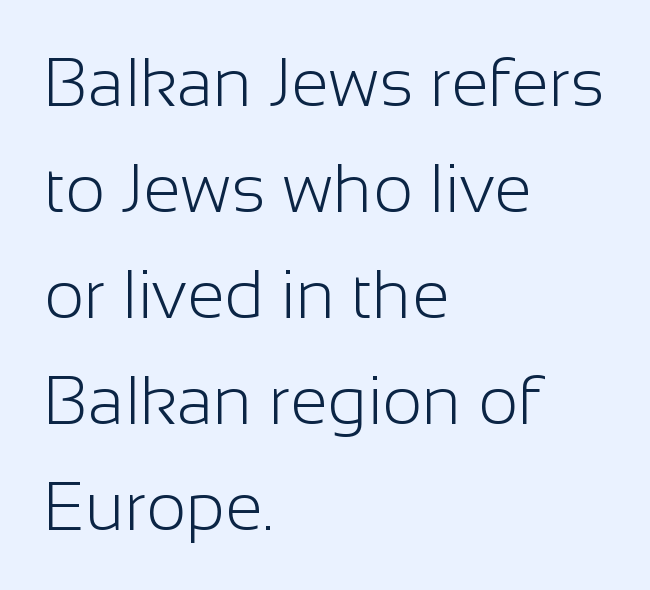
The image shows 68 px light sans-serif type, upright; set left-aligned, normal line spacing (1.56x), normal letter spacing, not underlined; low stroke contrast and a medium x-height.
